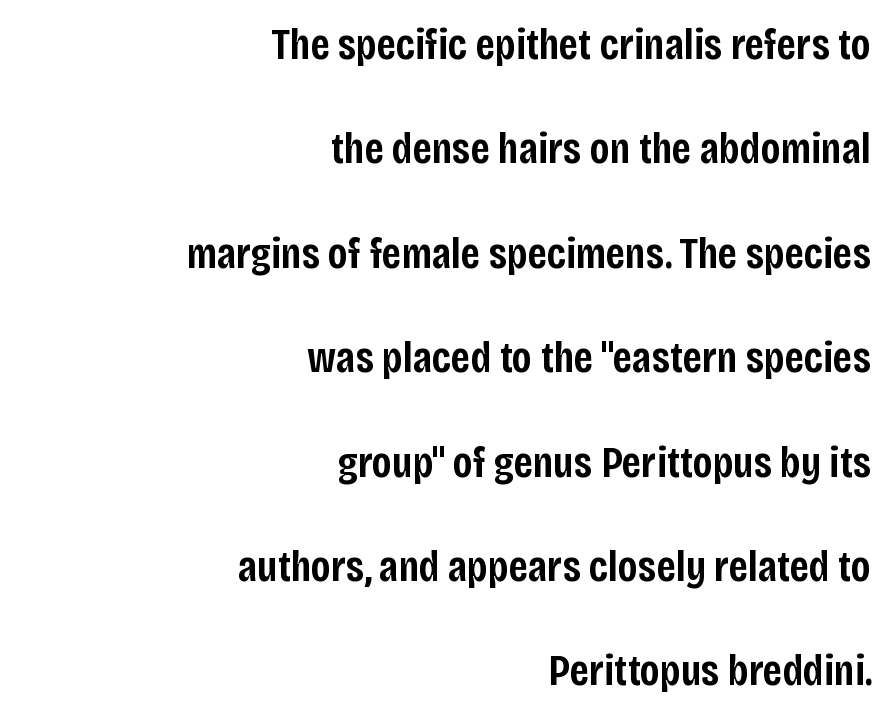
Q: Is the text bold? A: Semi-bold.
Q: Is the text italic (slanted)? A: No, it is upright.
Q: Is the typeface a serif or a sans-serif typeface? A: Sans-serif.
Q: Is the text underlined? A: No.
Q: How is the paragraph aligned? A: Right-aligned.
Q: Is the spacing between letters normal or unusually wide? A: Normal.
Q: Is the spacing between lines tight, normal or loose? A: Loose.
Q: Width (condensed, normal, or wide)? A: Condensed.
Q: Stroke contrast? A: Low.
Q: x-height? A: Large.
Q: Monospaced? A: No.
